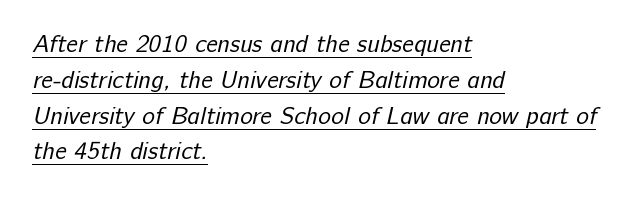
Q: Is the text bold? A: No.
Q: Is the text underlined? A: Yes.
Q: How is the paragraph aligned? A: Left-aligned.
Q: Is the spacing between letters normal or unusually wide? A: Normal.
Q: Is the spacing between lines tight, normal or loose? A: Normal.
